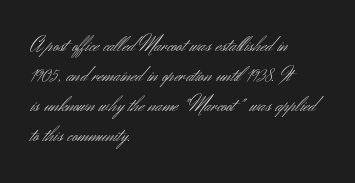
The letterforms sit shoulder to shoulder at normal distance. The space directly below the letters is spotless. Counters stay open thanks to moderate or lighter strokes. The vertical gap from one line to the next is medium. The ragged edge is on the right, which tells us the setting is flush left.
